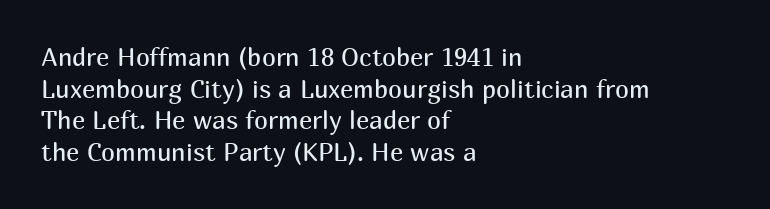
The characters are drawn with everyday or finer stroke widths. The string is rendered with underlining switched off. Leading matches the norm, producing a regular column. This sample uses plain, unmodified letter spacing.
